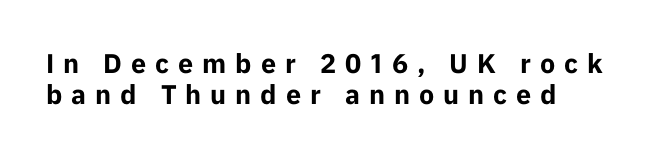
Q: Is the text bold? A: Yes.
Q: Is the text italic (slanted)? A: No, it is upright.
Q: Is the text underlined? A: No.
Q: How is the paragraph aligned? A: Left-aligned.
Q: Is the spacing between letters normal or unusually wide? A: Unusually wide.
Q: Is the spacing between lines tight, normal or loose? A: Tight.
